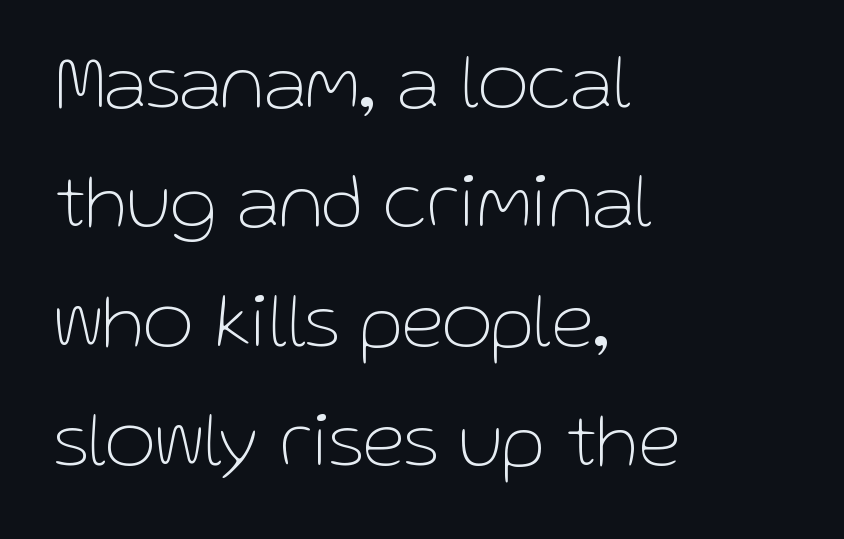
Just letters on the line, the space beneath them empty. Weight: regular or lighter. The lettering stays uniformly vertical, giving the passage a roman look. Short and long lines alike share a common starting point at left. What stands out about the letter spacing? Nothing — it is the standard amount. Students, observe: this is what conventionally led text looks like.
